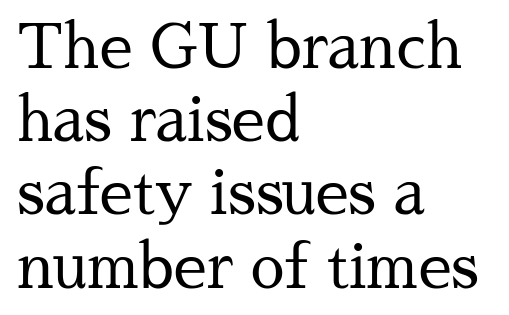
When letters stand straight like this, we call the style roman or upright. The lines in this sample share a left origin and differ only in where they stop. The weight would be labelled regular, book, light, or lighter still. The gap between lines stays unmarked.
